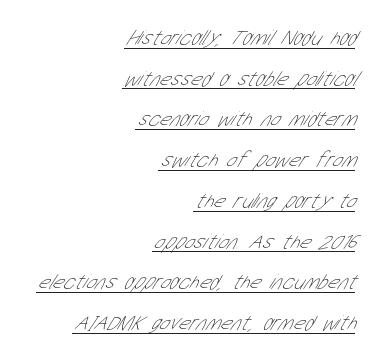
{"bold": "no", "underline": "yes", "align": "right", "line_spacing": "loose", "line_spacing_ratio": 1.94, "letter_spacing": "normal", "letter_spacing_em": 0.0, "glyph_px": 21}
